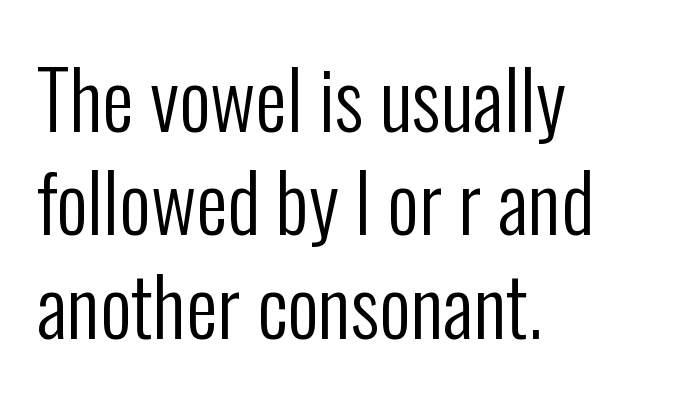
Q: Is the text bold? A: No.
Q: Is the text italic (slanted)? A: No, it is upright.
Q: Is the typeface a serif or a sans-serif typeface? A: Sans-serif.
Q: Is the text underlined? A: No.
Q: How is the paragraph aligned? A: Left-aligned.
Q: Is the spacing between letters normal or unusually wide? A: Normal.
Q: Is the spacing between lines tight, normal or loose? A: Normal.
Q: Width (condensed, normal, or wide)? A: Condensed.
Q: Stroke contrast? A: Low.
Q: x-height? A: Medium.
Q: Monospaced? A: No.
